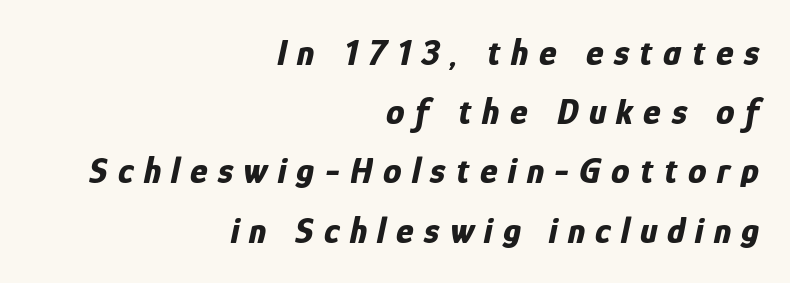
The image shows 37 px bold, condensed type, italic (leaning right); set right-aligned, normal line spacing (1.6x), unusually wide letter spacing (+0.28 em), not underlined; low stroke contrast and a medium x-height.
